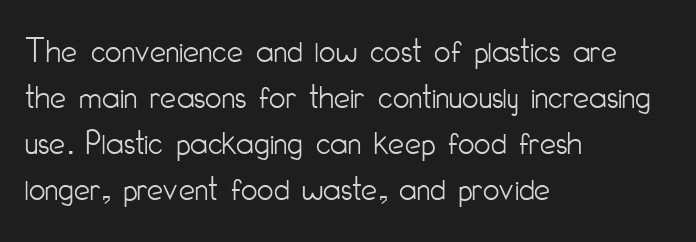
The image shows 36 px light, condensed sans-serif type, upright; set left-aligned, normal line spacing (1.28x), normal letter spacing, not underlined; low stroke contrast and a small x-height.
